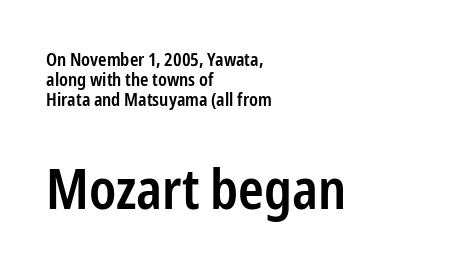
Q: Is the text bold? A: Semi-bold.
Q: Is the text italic (slanted)? A: No, it is upright.
Q: Is the typeface a serif or a sans-serif typeface? A: Sans-serif.
Q: Is the text underlined? A: No.
Q: How is the paragraph aligned? A: Left-aligned.
Q: Is the spacing between letters normal or unusually wide? A: Normal.
Q: Is the spacing between lines tight, normal or loose? A: Tight.
Q: Which block of text is set in a larger size, the first (top) or the second (bottom)? A: The second (bottom) one.
Q: Width (condensed, normal, or wide)? A: Condensed.
Q: Stroke contrast? A: Low.
Q: x-height? A: Medium.
Q: Monospaced? A: No.
